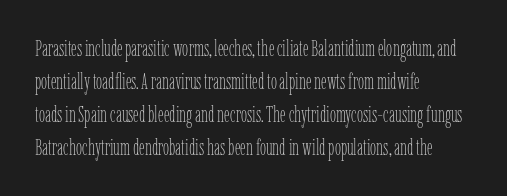
In terms of leading, this rendering sits right in the middle. Quick note: not italic, upright. Stems here are at most as thick as an everyday book face. Letter spacing: default.
